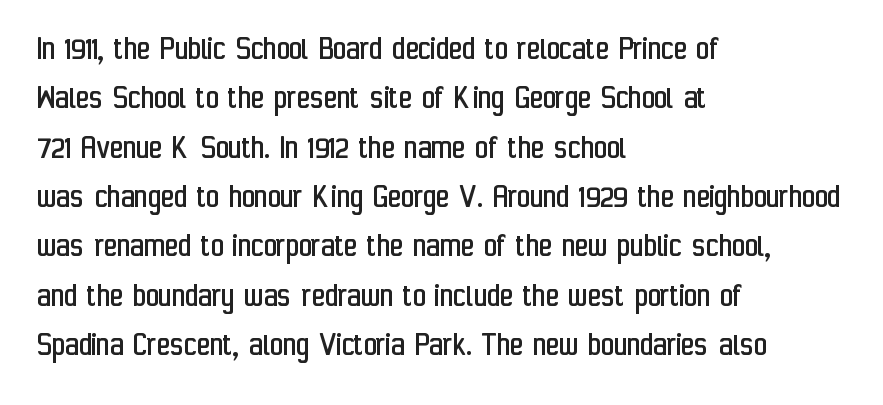
The image shows 36 px regular-weight, condensed sans-serif type, upright; set left-aligned, normal line spacing (1.37x), normal letter spacing, not underlined; low stroke contrast and a medium x-height.
